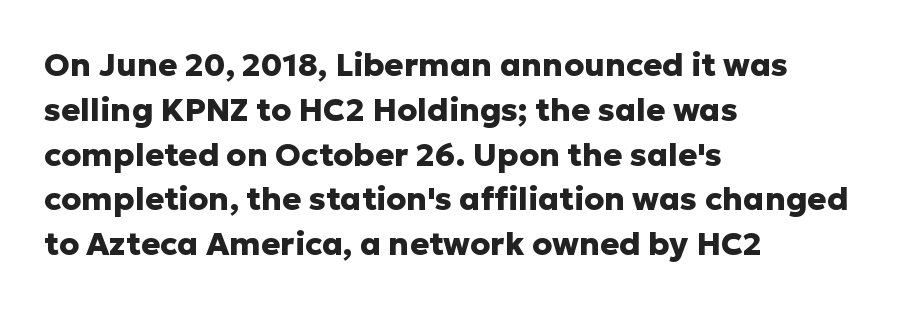
A typesetter would call this proportional, since set widths differ per character. Casual observation: everything's shoved over to the left. Students, note that the glyphs here touch the page at normal intervals. This block has exactly the height ordinary leading produces.
